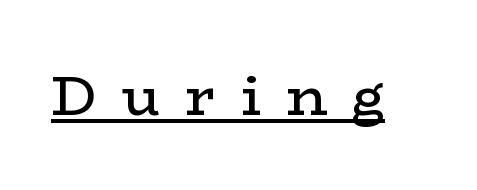
Q: Is the text bold? A: No.
Q: Is the text italic (slanted)? A: No, it is upright.
Q: Is the typeface a serif or a sans-serif typeface? A: Serif.
Q: Is the text underlined? A: Yes.
Q: Is the spacing between letters normal or unusually wide? A: Unusually wide.
Q: Width (condensed, normal, or wide)? A: Wide.
Q: Stroke contrast? A: Low.
Q: x-height? A: Medium.
Q: Monospaced? A: No.
